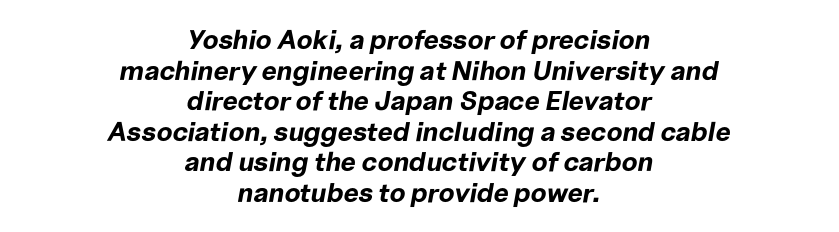
The image shows 27 px bold type, italic (leaning right); set centered, tight line spacing (1.13x), normal letter spacing, not underlined.
